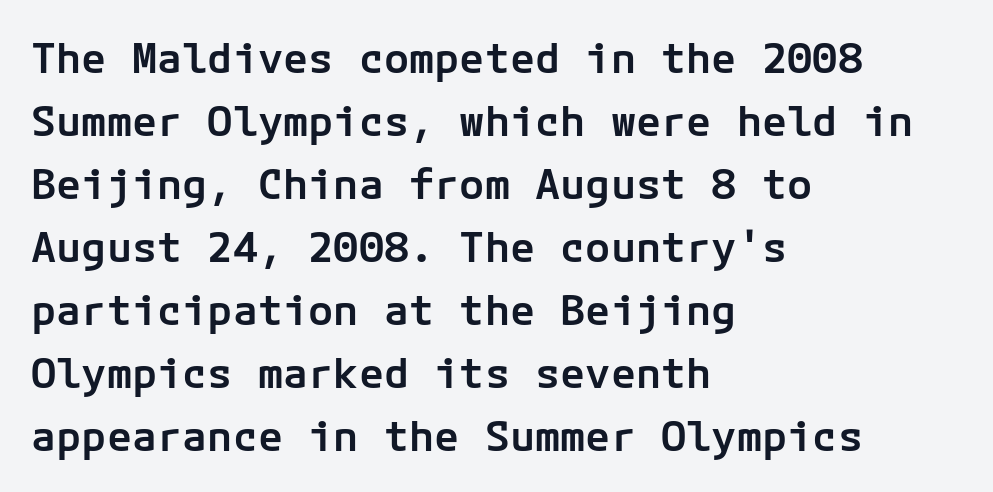
Q: Is the text bold? A: Semi-bold.
Q: Is the text italic (slanted)? A: No, it is upright.
Q: Is the typeface a serif or a sans-serif typeface? A: Sans-serif.
Q: Is the text underlined? A: No.
Q: How is the paragraph aligned? A: Left-aligned.
Q: Is the spacing between letters normal or unusually wide? A: Normal.
Q: Is the spacing between lines tight, normal or loose? A: Normal.
Q: Width (condensed, normal, or wide)? A: Normal.
Q: Stroke contrast? A: Low.
Q: x-height? A: Medium.
